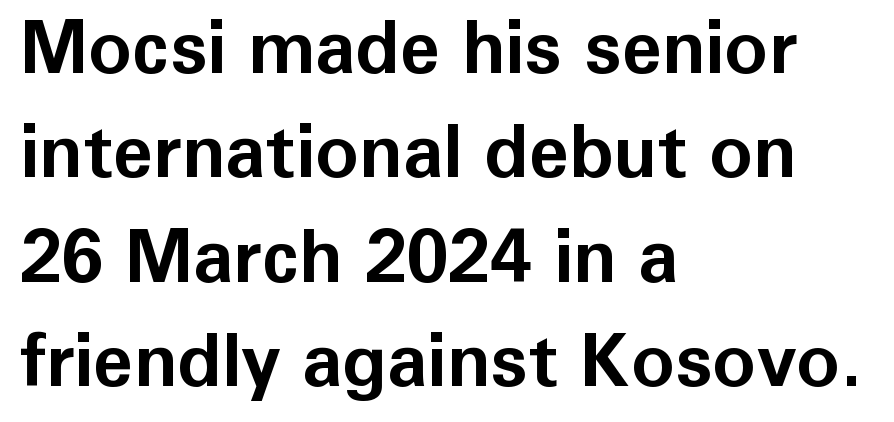
The image shows 73 px bold sans-serif type, upright; set left-aligned, normal line spacing (1.43x), normal letter spacing, not underlined; low stroke contrast and a medium x-height.
